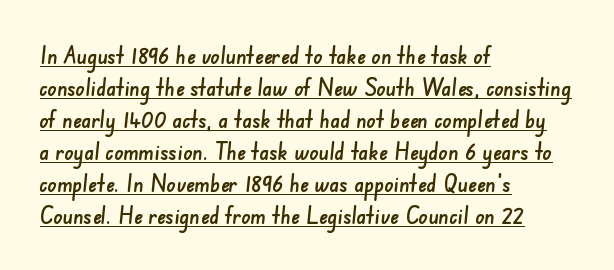
Q: Is the text underlined? A: Yes.
Q: How is the paragraph aligned? A: Left-aligned.
Q: Is the spacing between letters normal or unusually wide? A: Normal.
Q: Is the spacing between lines tight, normal or loose? A: Normal.
